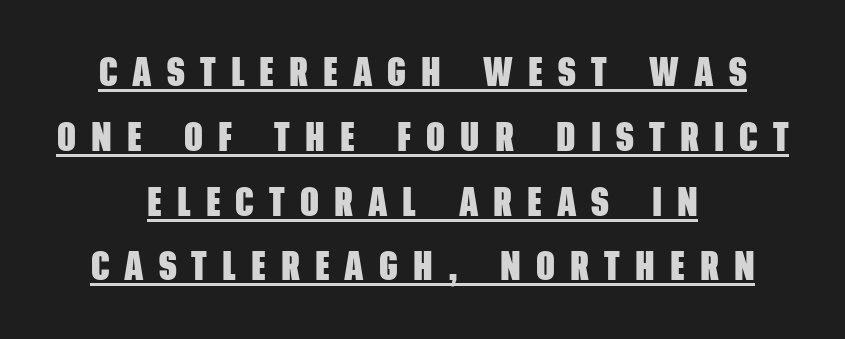
The image shows 41 px heavy, condensed sans-serif type; set centered, normal line spacing (1.58x), unusually wide letter spacing (+0.37 em), underlined; low stroke contrast and a large x-height.
